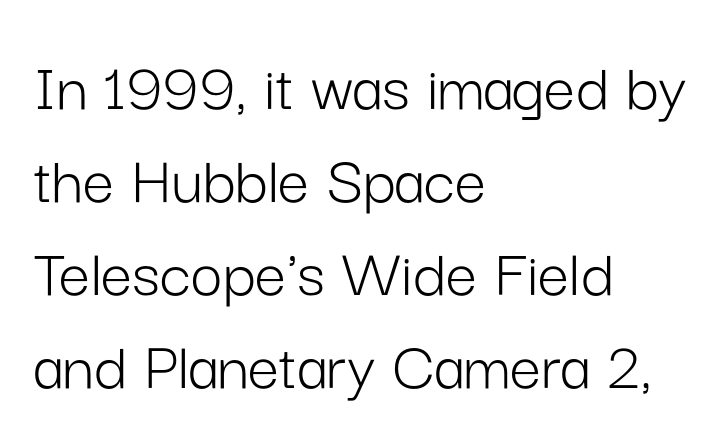
The image shows 70 px light sans-serif type, upright; set left-aligned, normal line spacing (1.33x), normal letter spacing, not underlined; low stroke contrast and a medium x-height.
